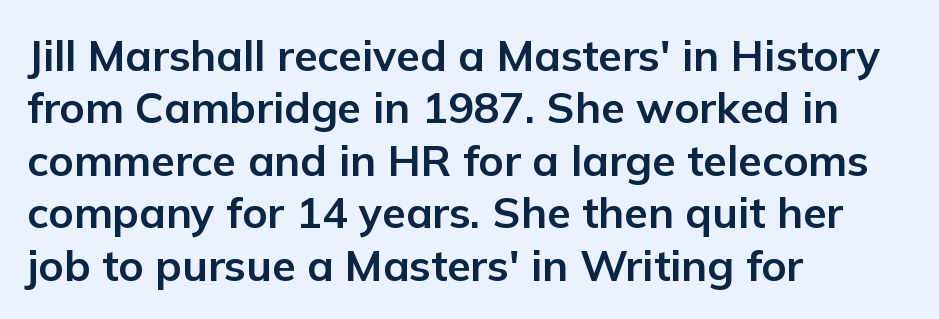
Q: Is the text bold? A: Yes.
Q: Is the text italic (slanted)? A: No, it is upright.
Q: Is the typeface a serif or a sans-serif typeface? A: Sans-serif.
Q: Is the text underlined? A: No.
Q: How is the paragraph aligned? A: Left-aligned.
Q: Is the spacing between letters normal or unusually wide? A: Normal.
Q: Width (condensed, normal, or wide)? A: Normal.
Q: Stroke contrast? A: Low.
Q: x-height? A: Medium.
Q: Monospaced? A: No.
